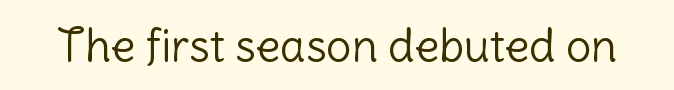
Q: Is the text bold? A: No.
Q: Is the text italic (slanted)? A: No, it is upright.
Q: Is the typeface a serif or a sans-serif typeface? A: Sans-serif.
Q: Is the text underlined? A: No.
Q: Is the spacing between letters normal or unusually wide? A: Normal.
Q: Width (condensed, normal, or wide)? A: Normal.
Q: Stroke contrast? A: Low.
Q: x-height? A: Medium.
Q: Monospaced? A: No.
